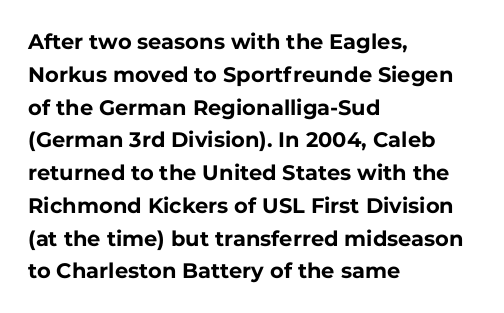
The image shows 21 px bold type, upright; set left-aligned, normal line spacing (1.56x), normal letter spacing, not underlined.
